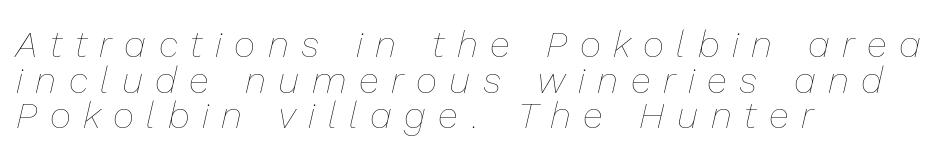
The image shows 37 px thin type, italic (leaning right); set left-aligned, tight line spacing (0.96x), unusually wide letter spacing (+0.34 em), not underlined; low stroke contrast and a medium x-height.
